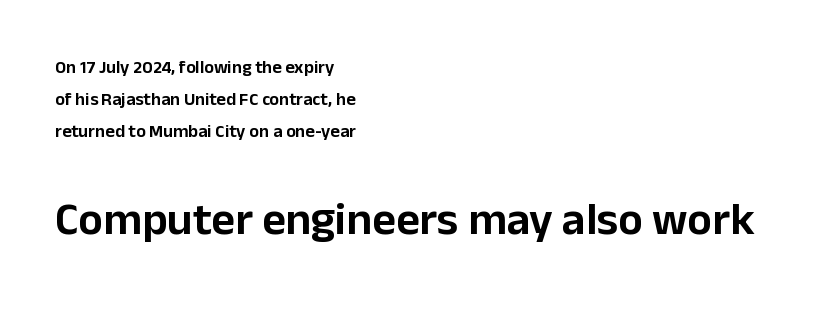
{"serif": "no", "italic": "no", "width": "normal", "stroke_contrast": "low", "x_height": "medium", "monospaced": "no", "underline": "no", "align": "left", "line_spacing_ratio": 1.78, "letter_spacing": "normal", "letter_spacing_em": 0.0, "larger_block": "second", "size_ratio": 2.56, "glyph_px": 46}
